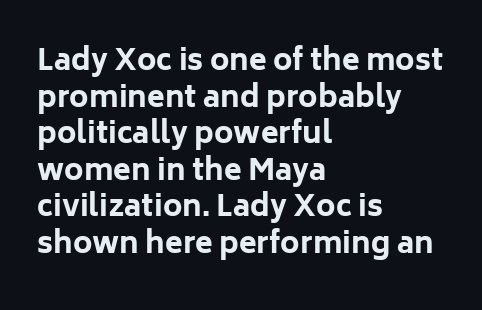
Q: Is the text bold? A: Yes.
Q: Is the text italic (slanted)? A: No, it is upright.
Q: Is the typeface a serif or a sans-serif typeface? A: Sans-serif.
Q: Is the text underlined? A: No.
Q: How is the paragraph aligned? A: Left-aligned.
Q: Is the spacing between letters normal or unusually wide? A: Normal.
Q: Is the spacing between lines tight, normal or loose? A: Normal.
Q: Width (condensed, normal, or wide)? A: Normal.
Q: Stroke contrast? A: Low.
Q: x-height? A: Medium.
Q: Monospaced? A: No.
